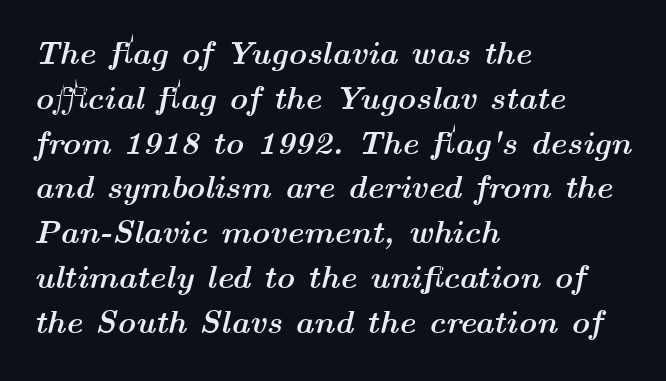
The image shows 32 px semibold, wide type, italic (leaning right); set left-aligned, normal line spacing (1.4x), normal letter spacing, not underlined; medium stroke contrast and a medium x-height.
